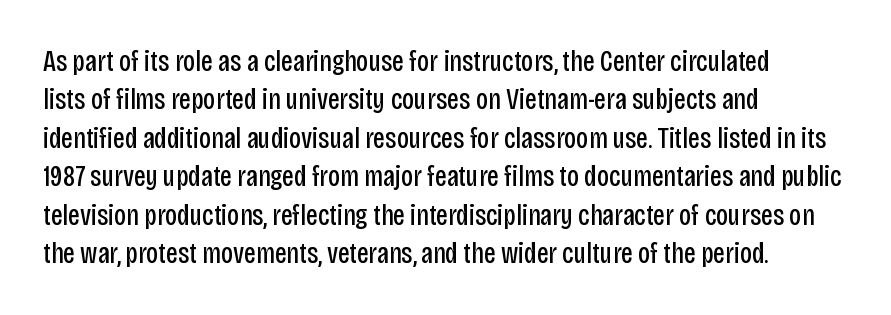
Q: Is the text bold? A: No.
Q: Is the text italic (slanted)? A: No, it is upright.
Q: Is the typeface a serif or a sans-serif typeface? A: Sans-serif.
Q: Is the text underlined? A: No.
Q: How is the paragraph aligned? A: Left-aligned.
Q: Is the spacing between letters normal or unusually wide? A: Normal.
Q: Is the spacing between lines tight, normal or loose? A: Normal.
Q: Width (condensed, normal, or wide)? A: Condensed.
Q: Stroke contrast? A: Low.
Q: x-height? A: Large.
Q: Monospaced? A: No.
